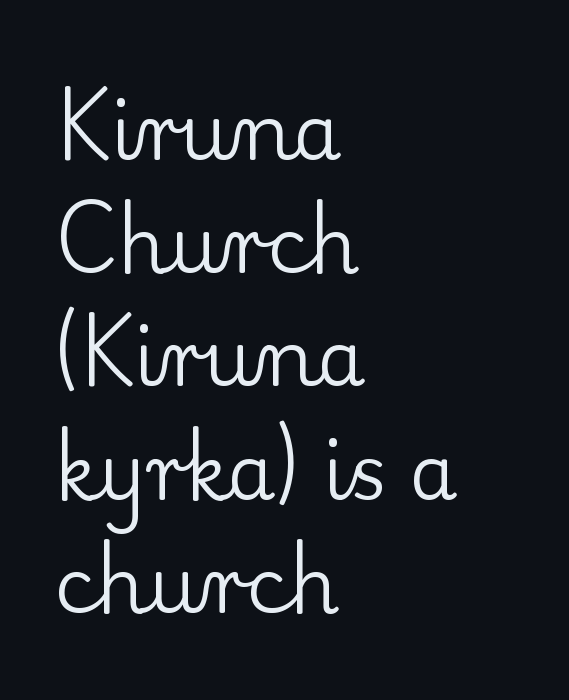
Q: Is the text bold? A: No.
Q: Is the text italic (slanted)? A: No, it is upright.
Q: Is the typeface a serif or a sans-serif typeface? A: Serif.
Q: Is the text underlined? A: No.
Q: How is the paragraph aligned? A: Left-aligned.
Q: Is the spacing between letters normal or unusually wide? A: Normal.
Q: Is the spacing between lines tight, normal or loose? A: Normal.
Q: Width (condensed, normal, or wide)? A: Normal.
Q: Stroke contrast? A: Low.
Q: x-height? A: Small.
Q: Monospaced? A: No.
